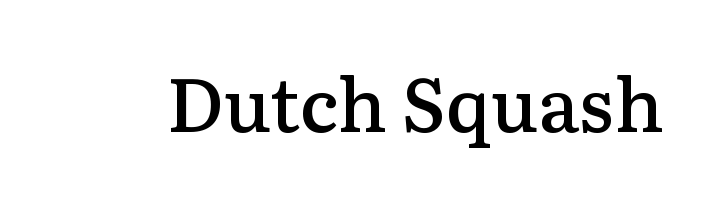
Q: Is the text bold? A: Semi-bold.
Q: Is the text italic (slanted)? A: No, it is upright.
Q: Is the typeface a serif or a sans-serif typeface? A: Serif.
Q: Is the text underlined? A: No.
Q: Is the spacing between letters normal or unusually wide? A: Normal.
Q: Width (condensed, normal, or wide)? A: Normal.
Q: Stroke contrast? A: Medium.
Q: x-height? A: Medium.
Q: Monospaced? A: No.
